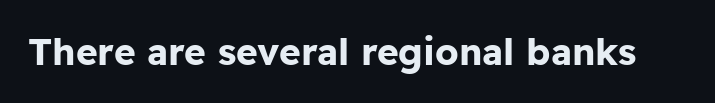
The image shows 37 px bold sans-serif type, upright; set normal letter spacing, not underlined; low stroke contrast and a medium x-height.
